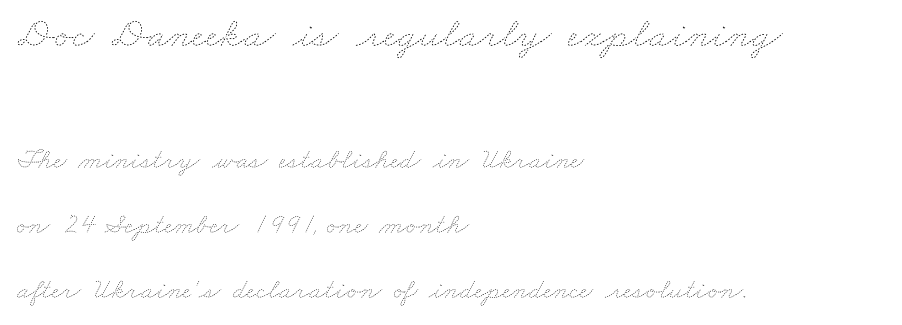
The image shows 43 px thin, wide type; set left-aligned, loose line spacing (2.24x), normal letter spacing, not underlined; the first (top) block is 1.48x larger; low stroke contrast and a small x-height.
